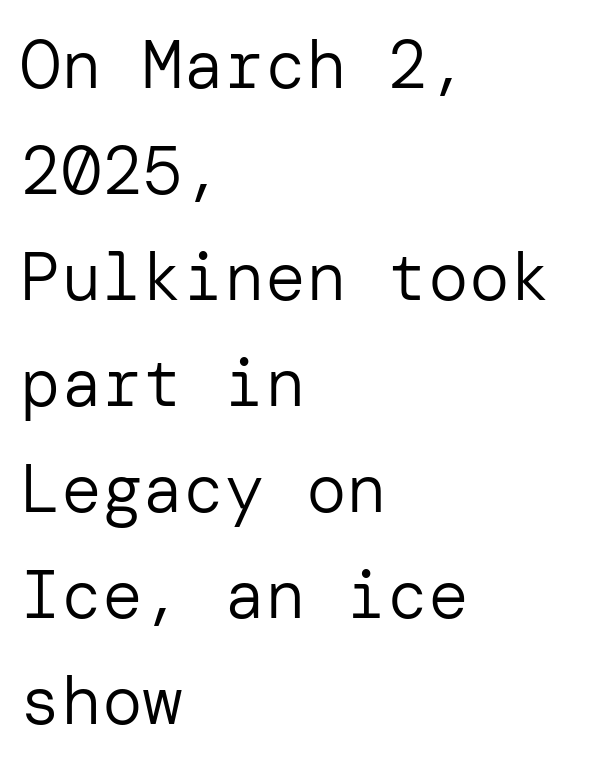
The image shows 68 px regular-weight sans-serif type, upright; set left-aligned, normal line spacing (1.56x), normal letter spacing, not underlined; low stroke contrast and a medium x-height.
